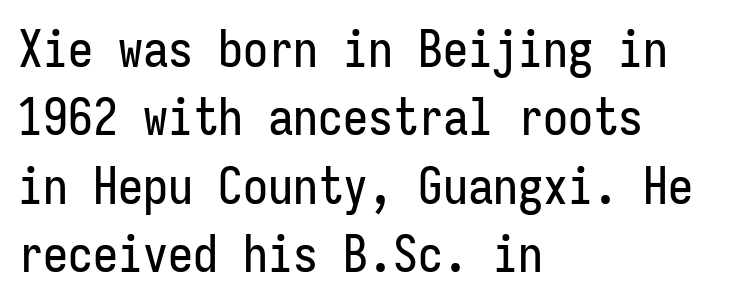
This sample uses an upright cut, with every glyph sitting square on the baseline. The typeface chosen for these lines omits serifs. Vertical spacing — default. Beneath every word, the page is bare. Each line starts at the same left margin while the right side varies. Does extra space separate the letters? No, they use regular spacing.
